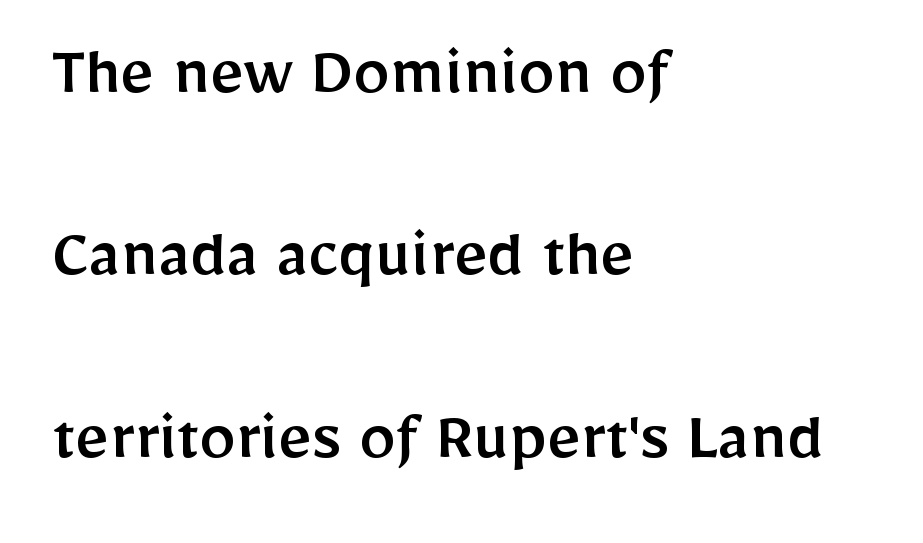
The image shows 73 px sans-serif type, upright; set left-aligned, loose line spacing (2.5x), normal letter spacing, not underlined; low stroke contrast and a medium x-height.
